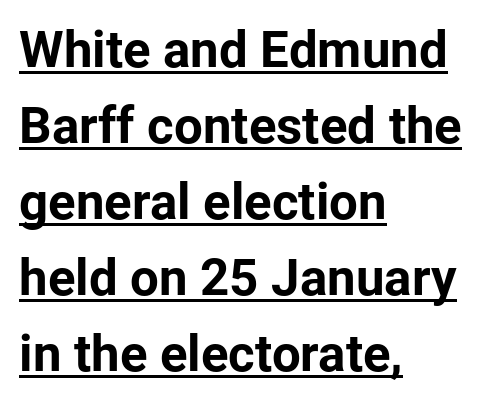
Q: Is the text bold? A: Yes.
Q: Is the text italic (slanted)? A: No, it is upright.
Q: Is the typeface a serif or a sans-serif typeface? A: Sans-serif.
Q: Is the text underlined? A: Yes.
Q: How is the paragraph aligned? A: Left-aligned.
Q: Is the spacing between letters normal or unusually wide? A: Normal.
Q: Is the spacing between lines tight, normal or loose? A: Normal.
Q: Width (condensed, normal, or wide)? A: Normal.
Q: Stroke contrast? A: Low.
Q: x-height? A: Medium.
Q: Monospaced? A: No.
